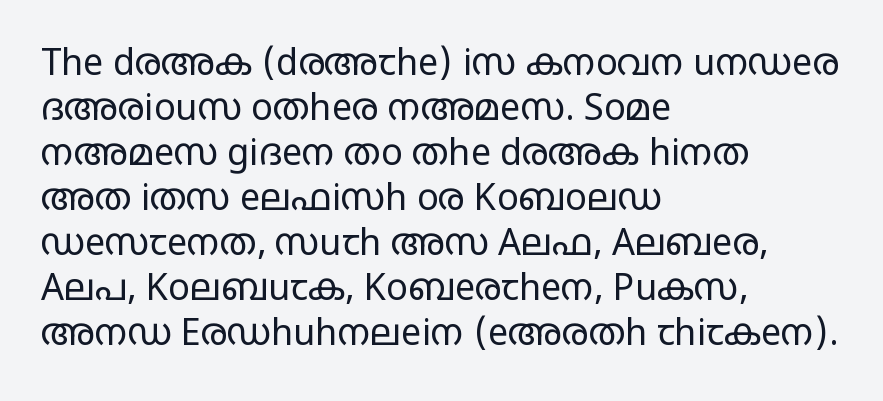
Q: Is the text bold? A: No.
Q: Is the text italic (slanted)? A: No, it is upright.
Q: Is the typeface a serif or a sans-serif typeface? A: Sans-serif.
Q: Is the text underlined? A: No.
Q: How is the paragraph aligned? A: Left-aligned.
Q: Is the spacing between letters normal or unusually wide? A: Normal.
Q: Is the spacing between lines tight, normal or loose? A: Normal.
Q: Width (condensed, normal, or wide)? A: Wide.
Q: Stroke contrast? A: Low.
Q: x-height? A: Large.
Q: Monospaced? A: No.
